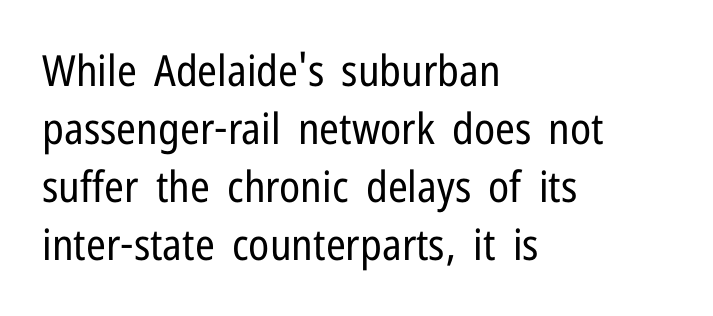
{"serif": "no", "italic": "no", "bold": "no", "weight": "regular", "width": "condensed", "stroke_contrast": "low", "x_height": "medium", "monospaced": "no", "underline": "no", "align": "left", "line_spacing": "normal", "line_spacing_ratio": 1.35, "letter_spacing": "normal", "letter_spacing_em": 0.0, "glyph_px": 43}
